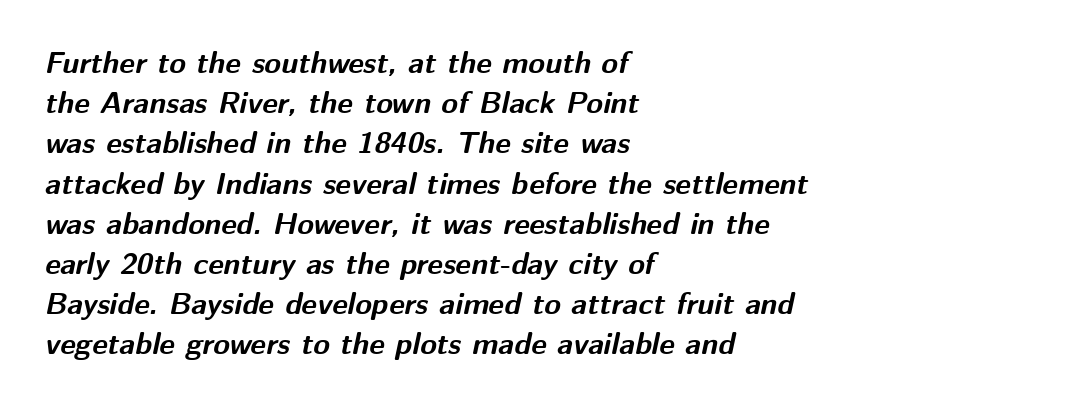
The baseline area is clear. The letters sit at their default tracking, neither squeezed nor spread. Does the leading feel generous? No, just average. The typesetting leans heavy: a genuine bold. Here the designer chose a conventional face with non-uniform glyph widths. Designer's note — italics engaged.
